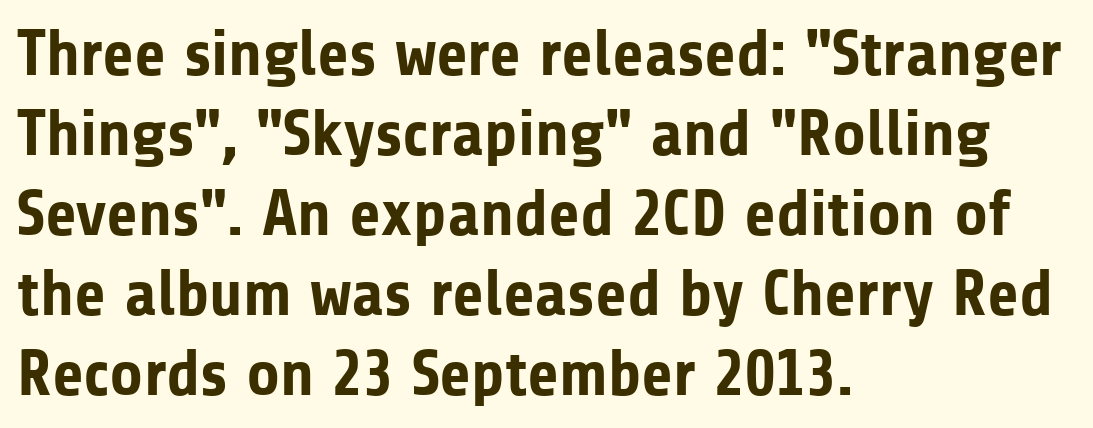
{"serif": "no", "italic": "no", "bold": "yes", "weight": "bold", "width": "normal", "stroke_contrast": "low", "x_height": "medium", "monospaced": "no", "underline": "no", "align": "left", "line_spacing_ratio": 1.23, "letter_spacing": "normal", "letter_spacing_em": 0.0, "glyph_px": 65}
